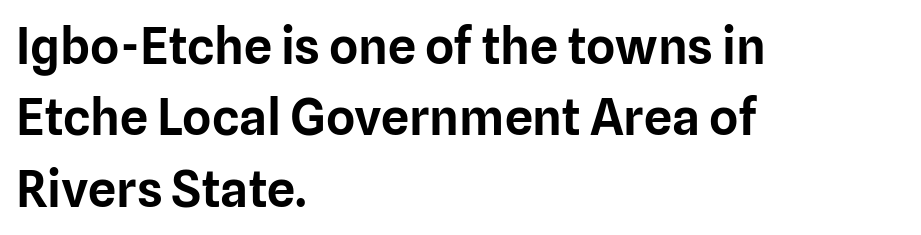
This is sans-serif lettering, the kind often seen on screens and signage. A student would call this left alignment; a typographer would say flush left, rag right. Between one letter and the next there's only the usual sliver of space. The letters advance in unequal steps, a hallmark of proportional type.
